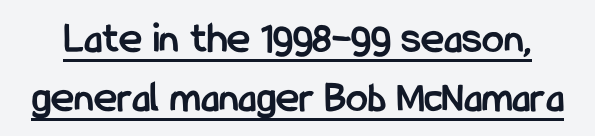
You could call the tracking neutral — neither tight nor loose. Ordinary non-slanted type is in use. Serifs: no, the terminals of the letterforms are clean. The letters advance in unequal steps, a hallmark of proportional type.
